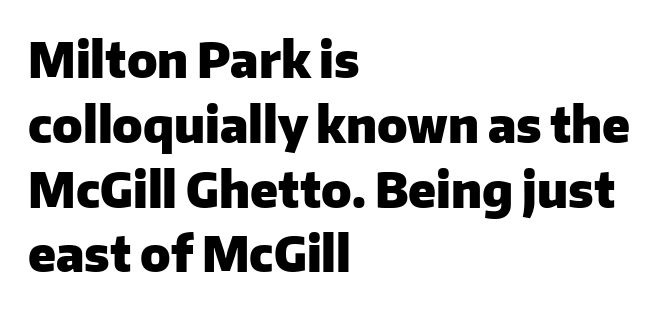
Quick note: underline off. The letters stand straight up with perfectly vertical stems. Does the type have serifs? No, each stem ends abruptly. Successive baselines arrive at the customary interval.
